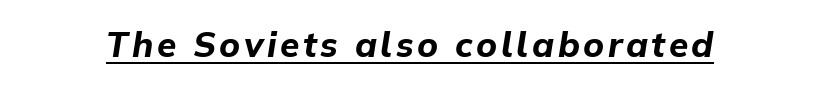
The image shows 35 px bold type, italic (leaning right); set underlined; low stroke contrast and a medium x-height.
